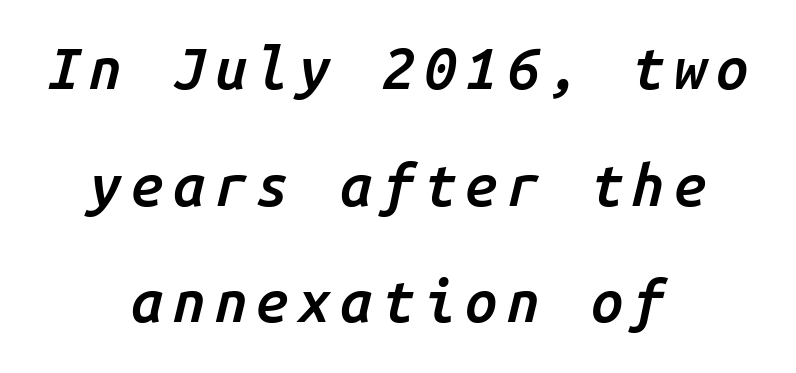
{"italic": "yes", "lean": "right", "slant_degrees": 14, "bold": "semi", "weight": "semibold", "width": "normal", "stroke_contrast": "low", "x_height": "medium", "monospaced": "yes", "underline": "no", "align": "center", "line_spacing": "loose", "line_spacing_ratio": 2.01, "glyph_px": 58}
